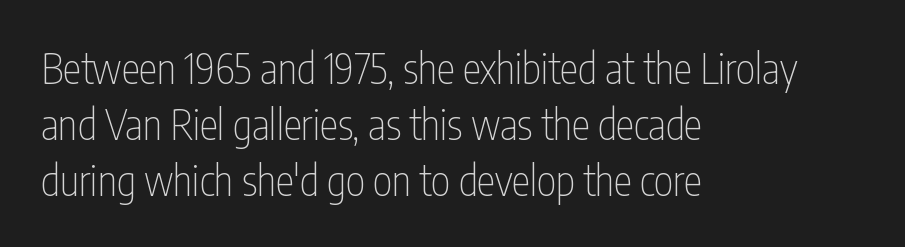
The image shows 41 px thin, condensed sans-serif type, upright; set left-aligned, normal line spacing (1.36x), normal letter spacing, not underlined; low stroke contrast and a medium x-height.
